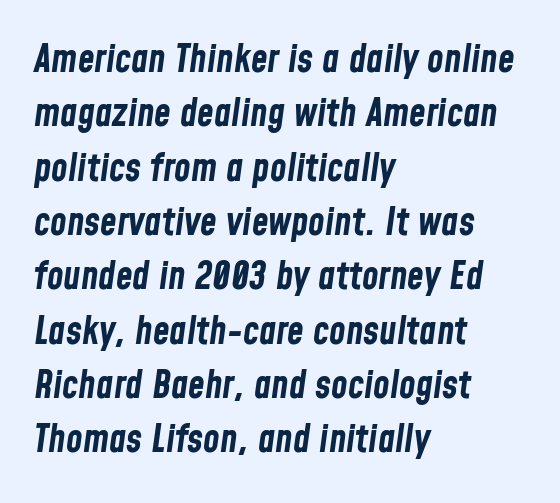
The rows are spaced the way most documents space them. Horizontal alignment here is leftward, the default for most running prose. Tall strokes in this sample are angled rather than plumb. Look at the tracking — it's just the regular setting, nothing added. Lines of text with bare space underneath.
